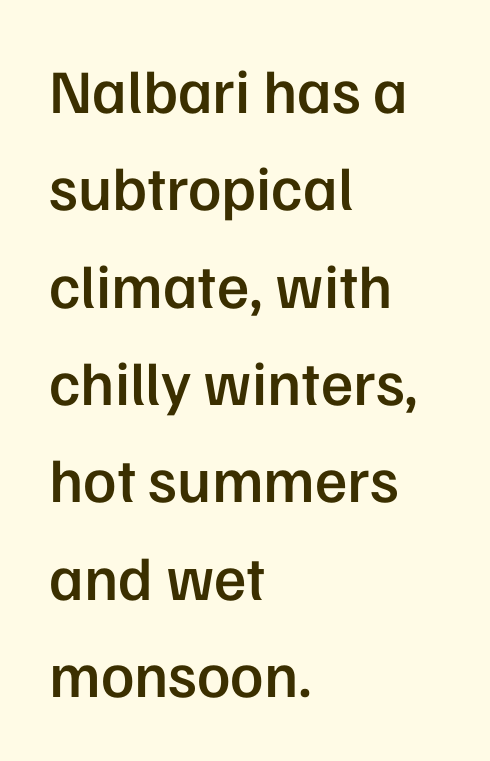
The image shows 62 px semibold sans-serif type, upright; set left-aligned, normal line spacing (1.57x), normal letter spacing, not underlined; low stroke contrast and a medium x-height.
